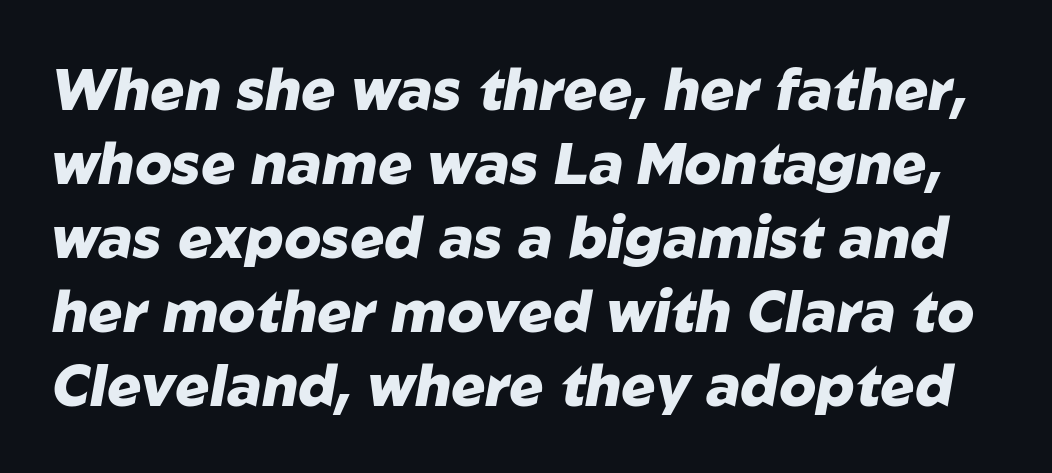
The image shows 57 px heavy type, italic (leaning right); set normal line spacing (1.3x), normal letter spacing, not underlined; low stroke contrast and a medium x-height.
